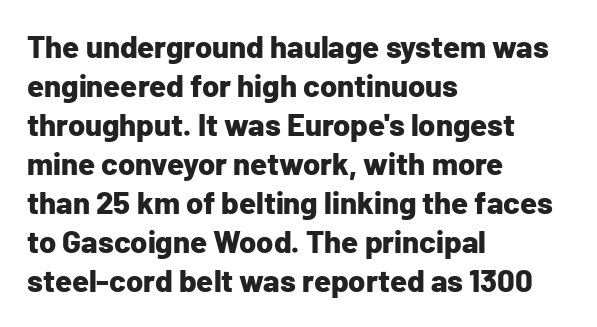
Q: Is the text bold? A: Yes.
Q: Is the text italic (slanted)? A: No, it is upright.
Q: Is the typeface a serif or a sans-serif typeface? A: Sans-serif.
Q: Is the text underlined? A: No.
Q: How is the paragraph aligned? A: Left-aligned.
Q: Is the spacing between letters normal or unusually wide? A: Normal.
Q: Is the spacing between lines tight, normal or loose? A: Normal.
Q: Width (condensed, normal, or wide)? A: Normal.
Q: Stroke contrast? A: Low.
Q: x-height? A: Medium.
Q: Monospaced? A: No.
